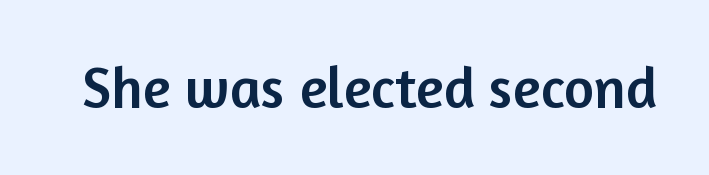
Q: Is the text italic (slanted)? A: No, it is upright.
Q: Is the typeface a serif or a sans-serif typeface? A: Sans-serif.
Q: Is the text underlined? A: No.
Q: Is the spacing between letters normal or unusually wide? A: Normal.
Q: Width (condensed, normal, or wide)? A: Normal.
Q: Stroke contrast? A: Low.
Q: x-height? A: Medium.
Q: Monospaced? A: No.
